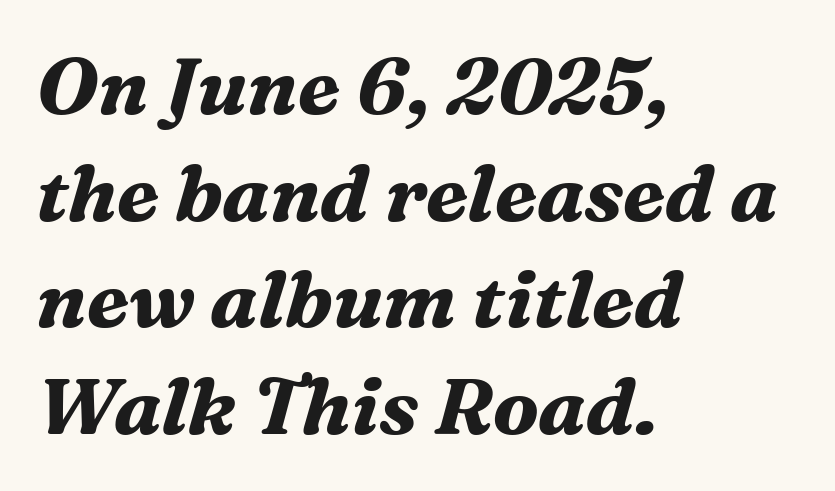
{"serif": "yes", "italic": "yes", "lean": "right", "slant_degrees": 16, "bold": "yes", "weight": "bold", "width": "normal", "stroke_contrast": "medium", "x_height": "medium", "monospaced": "no", "underline": "no", "align": "left", "line_spacing": "normal", "line_spacing_ratio": 1.35, "letter_spacing": "normal", "letter_spacing_em": 0.0, "glyph_px": 79}
